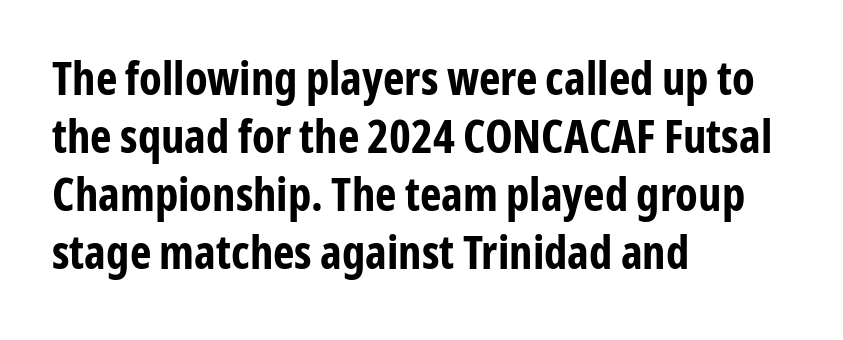
The image shows 46 px bold, condensed sans-serif type, upright; set left-aligned, normal line spacing (1.26x), normal letter spacing, not underlined; low stroke contrast and a medium x-height.
